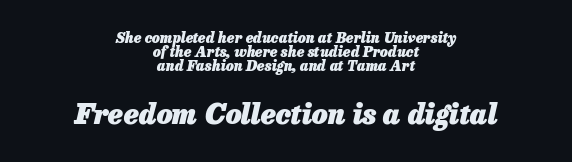
The image shows 28 px heavy type, italic (leaning right); set centered, tight line spacing (1.0x), normal letter spacing, not underlined; the second (bottom) block is 2.0x larger; low stroke contrast and a medium x-height.
